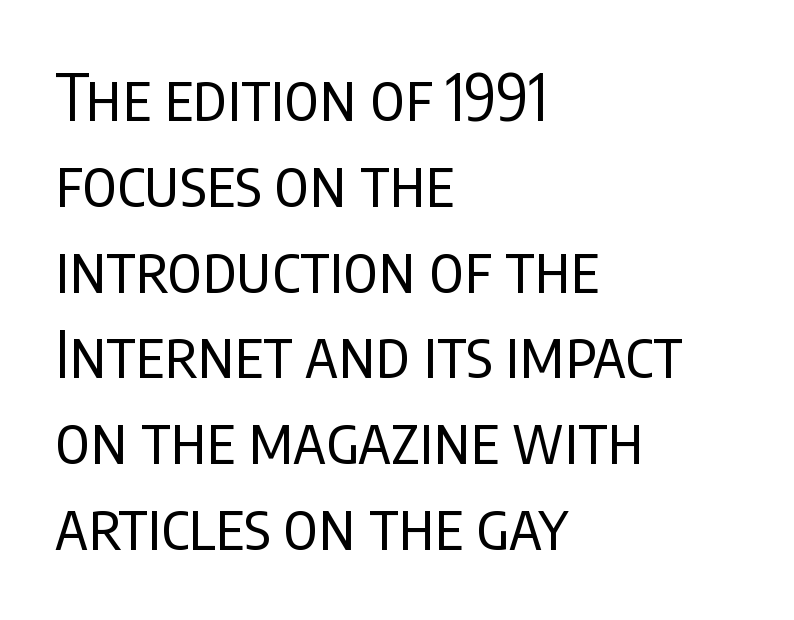
No feet cap the strokes, marking this as sans-serif type. Glyph-to-glyph distance matches everyday printed text. Here the designer chose a conventional face with non-uniform glyph widths. Underlining? Definitely not there. Characters remain perfectly vertical along every line. Is the stroke heavy? The answer is a plain regular-or-lighter.
